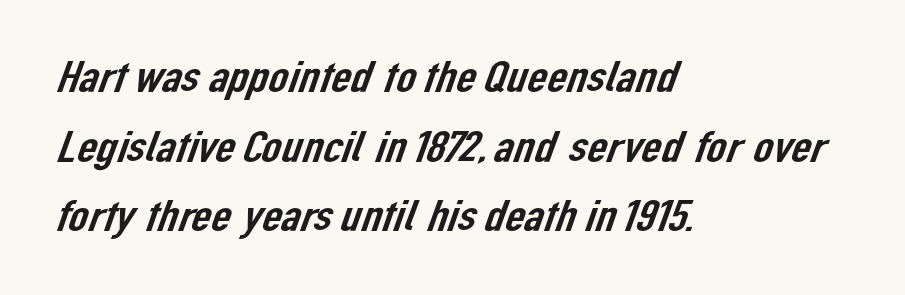
{"serif": "no", "width": "normal", "stroke_contrast": "low", "x_height": "medium", "monospaced": "no", "underline": "no", "align": "left", "line_spacing": "normal", "line_spacing_ratio": 1.58, "letter_spacing": "normal", "letter_spacing_em": 0.0, "glyph_px": 44}
